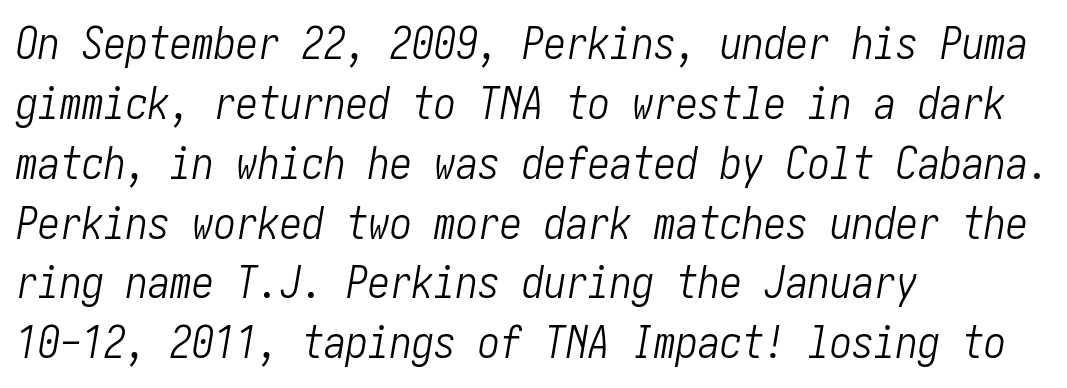
This rendering uses left alignment, leaving the right contour irregular. Weight: regular or lighter. The words here are not underlined. Quick note: italic.
